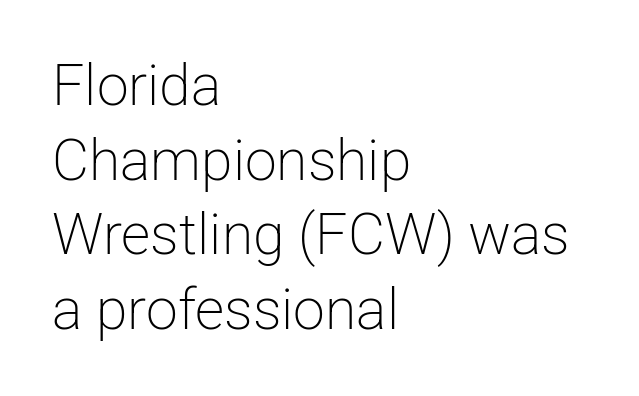
Q: Is the text bold? A: No.
Q: Is the text italic (slanted)? A: No, it is upright.
Q: Is the typeface a serif or a sans-serif typeface? A: Sans-serif.
Q: Is the text underlined? A: No.
Q: How is the paragraph aligned? A: Left-aligned.
Q: Is the spacing between letters normal or unusually wide? A: Normal.
Q: Is the spacing between lines tight, normal or loose? A: Normal.
Q: Width (condensed, normal, or wide)? A: Normal.
Q: Stroke contrast? A: Low.
Q: x-height? A: Medium.
Q: Monospaced? A: No.
